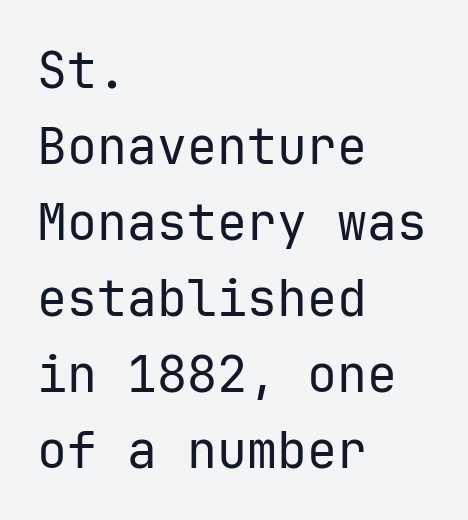
{"serif": "no", "italic": "no", "bold": "no", "weight": "regular", "width": "normal", "stroke_contrast": "low", "x_height": "medium", "underline": "no", "align": "left", "line_spacing": "normal", "line_spacing_ratio": 1.52, "letter_spacing": "normal", "letter_spacing_em": 0.0, "glyph_px": 50}
